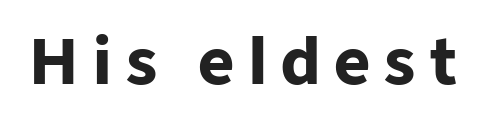
Quick note: underline off. These lines are rendered in a variable-pitch font. Examine the stroke ends and you'll find no serifs. Caption: bold face, heavy strokes.
